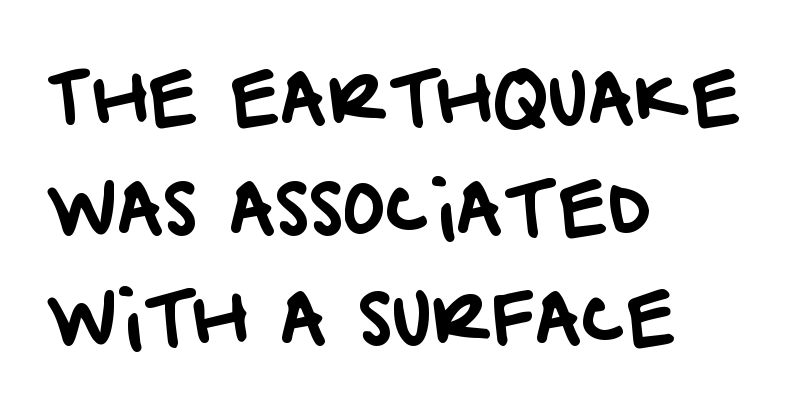
Q: Is the typeface a serif or a sans-serif typeface? A: Sans-serif.
Q: Is the text underlined? A: No.
Q: How is the paragraph aligned? A: Left-aligned.
Q: Is the spacing between letters normal or unusually wide? A: Normal.
Q: Is the spacing between lines tight, normal or loose? A: Normal.
Q: Width (condensed, normal, or wide)? A: Normal.
Q: Stroke contrast? A: Low.
Q: x-height? A: Large.
Q: Monospaced? A: No.
